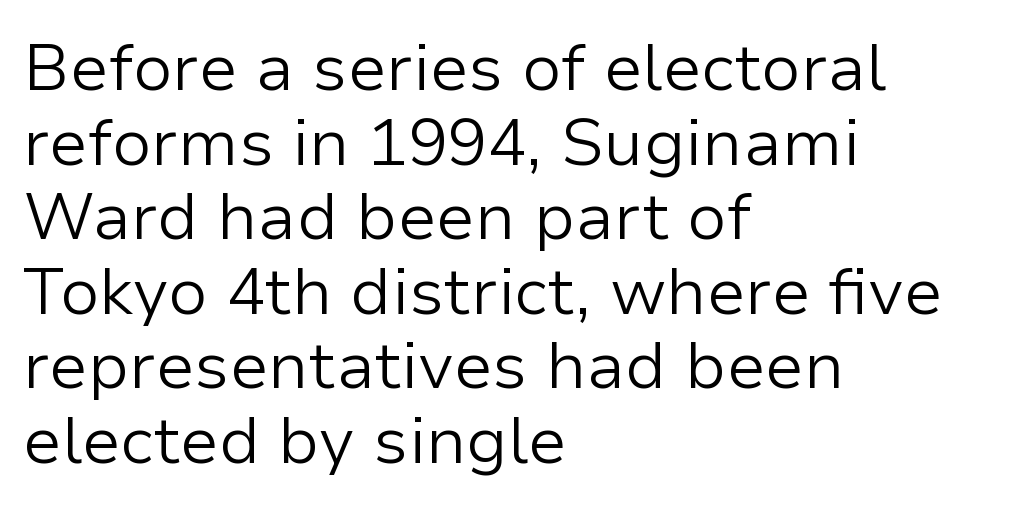
{"serif": "no", "italic": "no", "bold": "no", "weight": "light", "width": "normal", "stroke_contrast": "low", "x_height": "medium", "monospaced": "no", "underline": "no", "align": "left", "line_spacing": "tight", "line_spacing_ratio": 1.13, "letter_spacing": "normal", "letter_spacing_em": 0.0, "glyph_px": 66}
